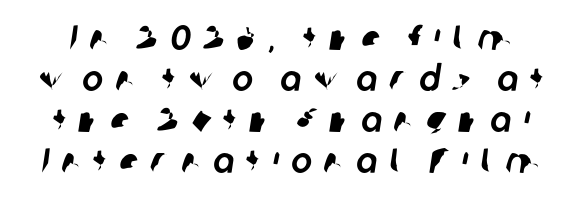
{"serif": "no", "width": "normal", "stroke_contrast": "low", "x_height": "medium", "monospaced": "no", "underline": "no", "line_spacing_ratio": 1.17, "letter_spacing": "wide", "letter_spacing_em": 0.35, "glyph_px": 35}
